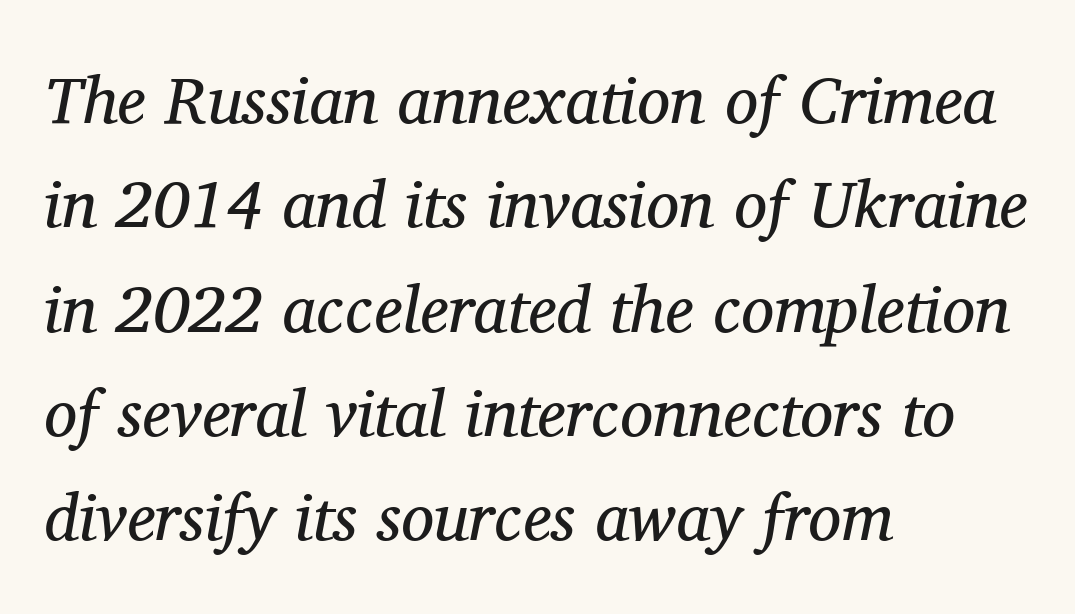
{"serif": "yes", "italic": "yes", "lean": "right", "slant_degrees": 11, "bold": "no", "weight": "regular", "width": "normal", "stroke_contrast": "medium", "x_height": "medium", "monospaced": "no", "underline": "no", "align": "left", "line_spacing": "normal", "line_spacing_ratio": 1.58, "letter_spacing": "normal", "letter_spacing_em": 0.0, "glyph_px": 66}
